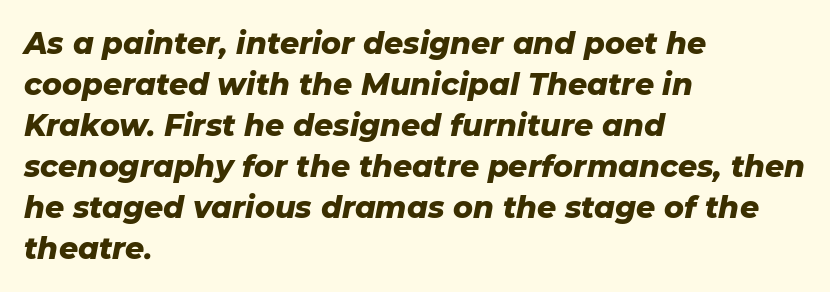
The space between consecutive lines is moderate. Bare-footed words on every line. Each glyph is drawn with heavy, bold strokes. Rendered with sloped, italic letterforms. The rendering uses natural spacing where letterforms have individual widths. The compositor pushed each line to the left boundary.
